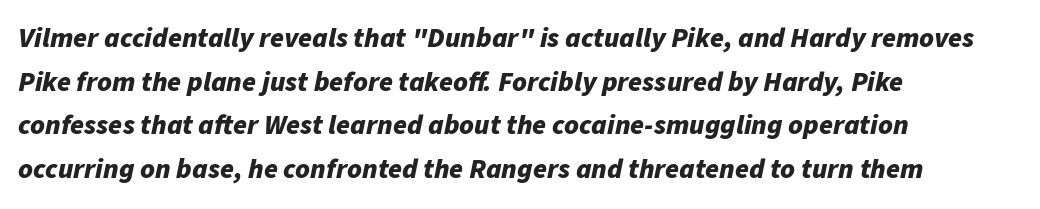
The image shows 28 px bold type, italic (leaning right); set left-aligned, normal line spacing (1.56x), normal letter spacing, not underlined; low stroke contrast and a medium x-height.
